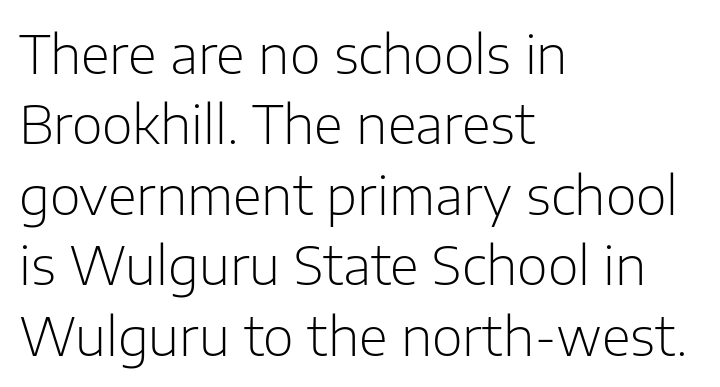
The image shows 53 px light sans-serif type, upright; set left-aligned, normal line spacing (1.33x), normal letter spacing, not underlined; low stroke contrast and a medium x-height.
